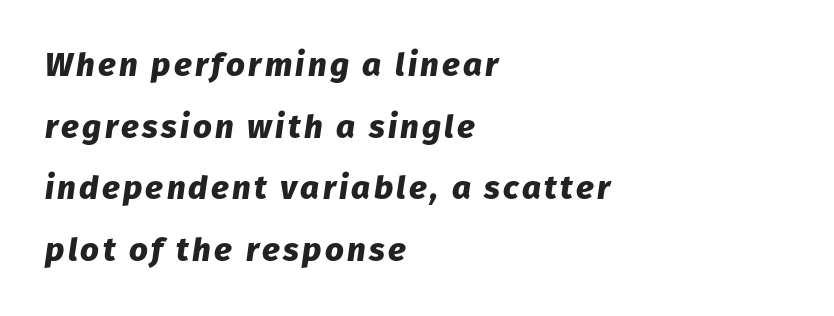
The image shows 33 px heavy type, italic (leaning right); set left-aligned, line spacing 1.87x, not underlined; low stroke contrast and a medium x-height.
